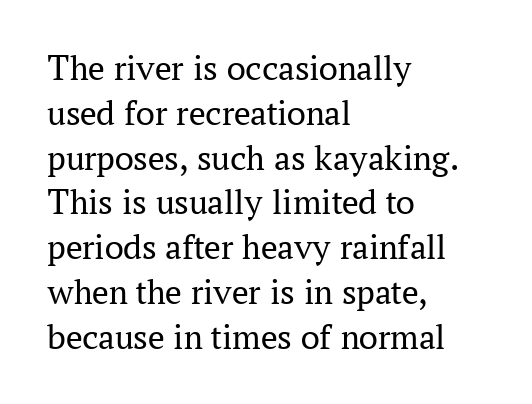
Compared with a centered layout, this one pins lines to the left instead. Heaviness? Minimal to ordinary, like unemphasized prose. Characters remain perfectly vertical along every line. Think of a printed novel: that variable character pitch is what you see here. The designer went with a serif here, giving each stem small feet. The zone under the glyphs is completely vacant.
